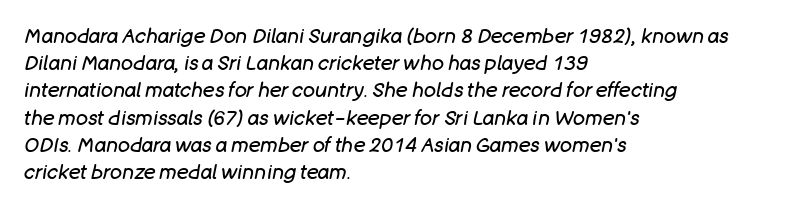
The image shows 20 px text type, italic (leaning right); set left-aligned, normal line spacing (1.36x), normal letter spacing, not underlined.
